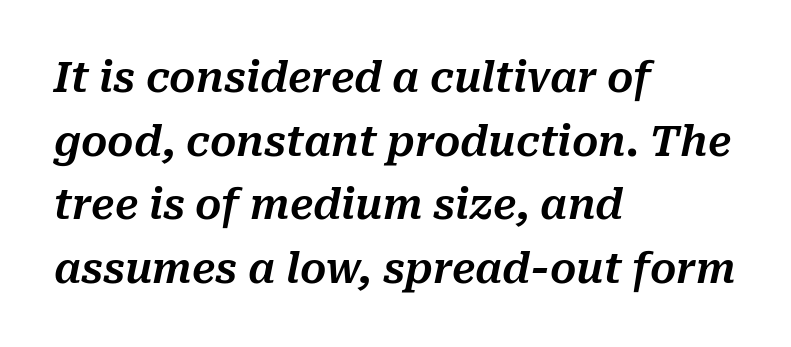
The image shows 41 px text type, italic (leaning right); set left-aligned, normal line spacing (1.55x), normal letter spacing, not underlined; medium stroke contrast and a medium x-height.
